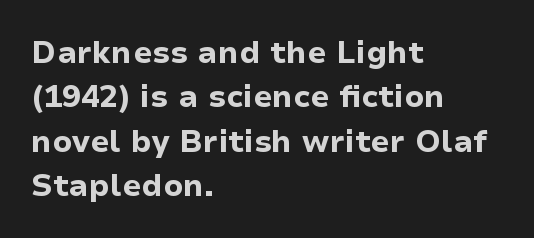
The image shows 31 px bold sans-serif type, upright; set left-aligned, normal line spacing (1.43x), normal letter spacing, not underlined; low stroke contrast and a medium x-height.
